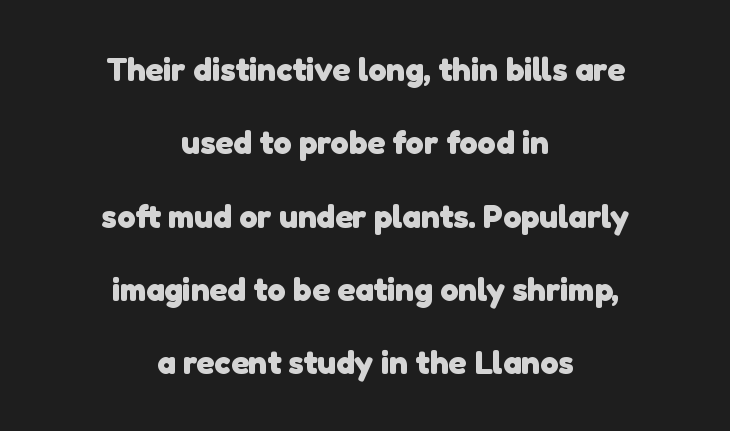
{"serif": "no", "bold": "yes", "weight": "heavy", "width": "normal", "stroke_contrast": "low", "x_height": "medium", "monospaced": "no", "underline": "no", "align": "center", "line_spacing": "loose", "line_spacing_ratio": 2.22, "letter_spacing": "normal", "letter_spacing_em": 0.0, "glyph_px": 33}
